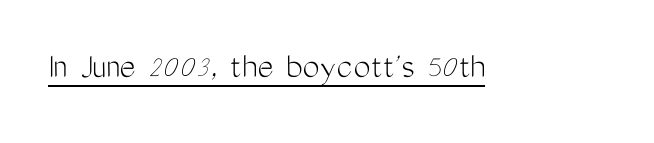
Q: Is the text bold? A: No.
Q: Is the text italic (slanted)? A: No, it is upright.
Q: Is the typeface a serif or a sans-serif typeface? A: Sans-serif.
Q: Is the text underlined? A: Yes.
Q: Is the spacing between letters normal or unusually wide? A: Normal.
Q: Width (condensed, normal, or wide)? A: Condensed.
Q: Stroke contrast? A: Medium.
Q: x-height? A: Medium.
Q: Monospaced? A: No.
